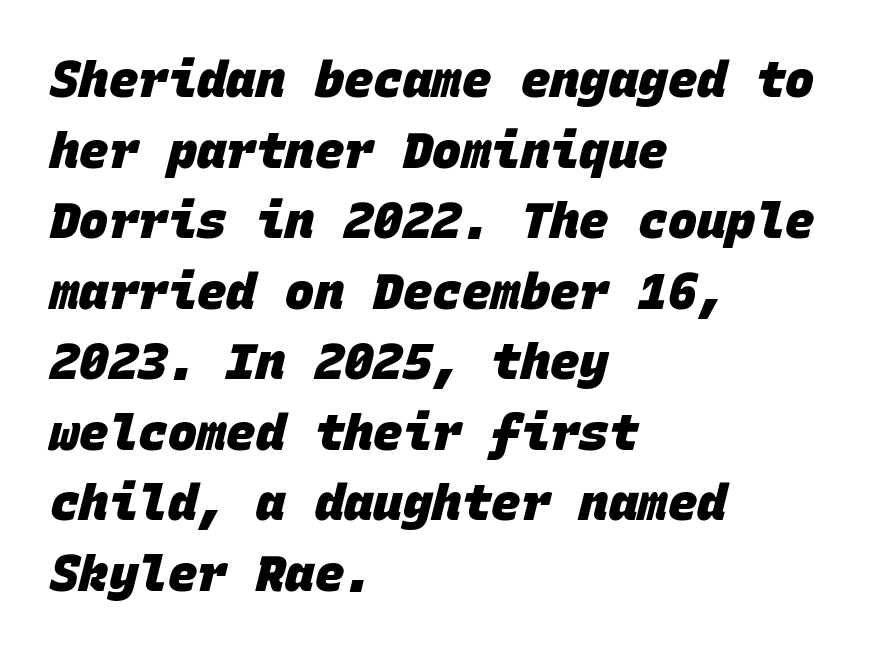
Q: Is the text bold? A: Yes.
Q: Is the typeface a serif or a sans-serif typeface? A: Sans-serif.
Q: Is the text underlined? A: No.
Q: How is the paragraph aligned? A: Left-aligned.
Q: Is the spacing between letters normal or unusually wide? A: Normal.
Q: Is the spacing between lines tight, normal or loose? A: Normal.
Q: Width (condensed, normal, or wide)? A: Normal.
Q: Stroke contrast? A: Low.
Q: x-height? A: Large.
Q: Monospaced? A: Yes.
